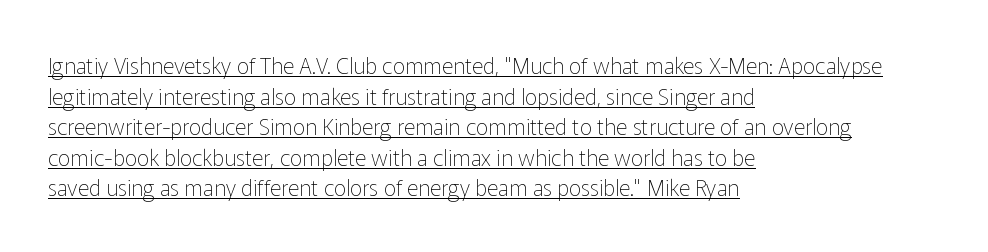
Q: Is the text bold? A: No.
Q: Is the text italic (slanted)? A: No, it is upright.
Q: Is the text underlined? A: Yes.
Q: How is the paragraph aligned? A: Left-aligned.
Q: Is the spacing between letters normal or unusually wide? A: Normal.
Q: Is the spacing between lines tight, normal or loose? A: Normal.
